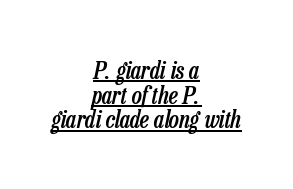
Q: Is the text bold? A: Semi-bold.
Q: Is the text italic (slanted)? A: Yes, it leans right by about 13 degrees.
Q: Is the text underlined? A: Yes.
Q: How is the paragraph aligned? A: Centered.
Q: Is the spacing between letters normal or unusually wide? A: Normal.
Q: Is the spacing between lines tight, normal or loose? A: Tight.
